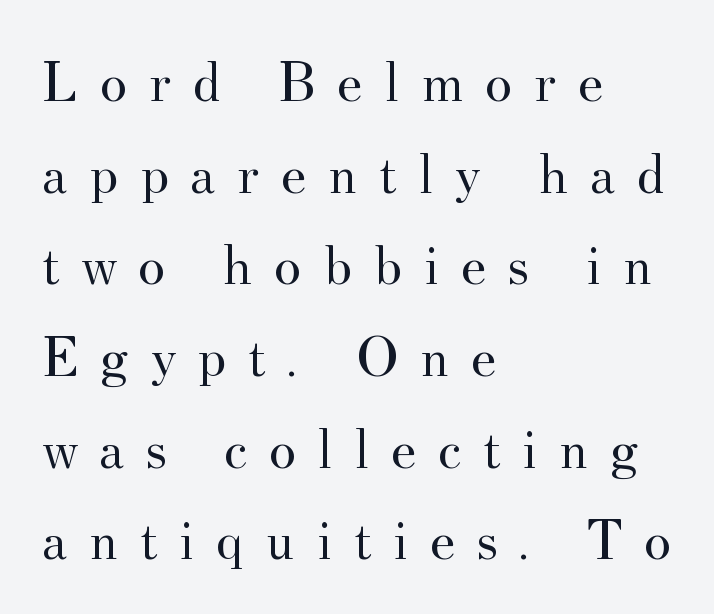
Vertical strokes here are truly vertical. This rendering employs a face with finishing strokes, i.e., a serif. The type is letterspaced generously, with wide tracking. The glyphs are unaccompanied by any horizontal stroke below them. Does the copy run flush right? No — it runs flush left. Weight class: somewhere from thin through regular.
